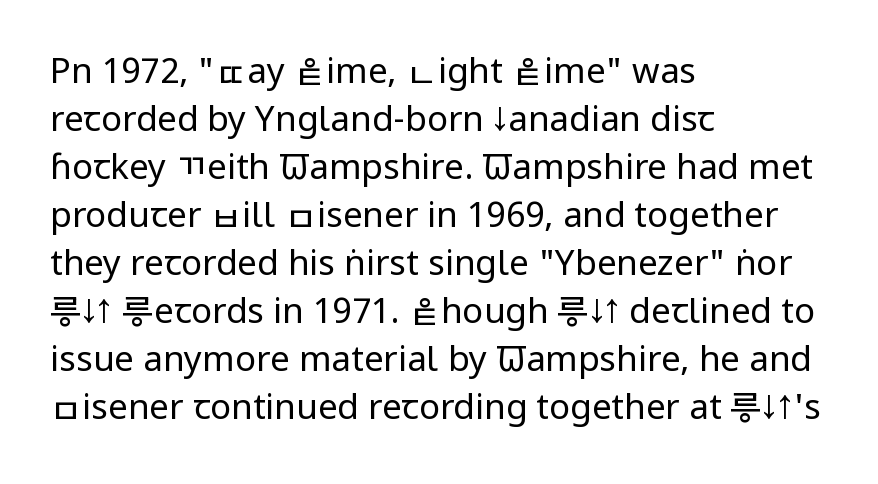
{"serif": "no", "italic": "no", "bold": "no", "weight": "regular", "width": "condensed", "stroke_contrast": "low", "x_height": "large", "monospaced": "no", "underline": "no", "align": "left", "line_spacing": "normal", "line_spacing_ratio": 1.37, "letter_spacing": "normal", "letter_spacing_em": 0.0, "glyph_px": 35}
